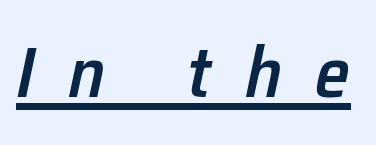
The image shows 71 px semibold type, italic (leaning right); set unusually wide letter spacing (+0.47 em), underlined; low stroke contrast and a medium x-height.
